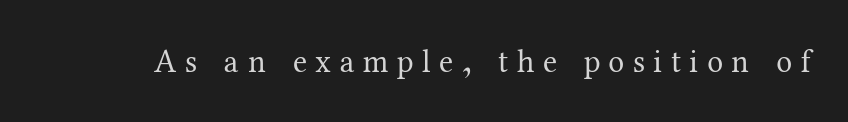
The passage shown is typed in a proportional face where columns would drift. Unmarked baselines from the first word to the last. A quiet, ordinary-to-light weight characterises the typeface. A typesetter would mark this as roman, not italic. Regarding serifs, this sample has them. The tracking jumps out immediately: characters are airy and widely separated.
